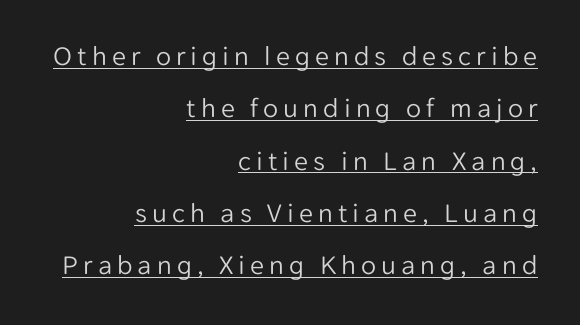
Q: Is the text bold? A: No.
Q: Is the text italic (slanted)? A: No, it is upright.
Q: Is the typeface a serif or a sans-serif typeface? A: Sans-serif.
Q: Is the text underlined? A: Yes.
Q: How is the paragraph aligned? A: Right-aligned.
Q: Width (condensed, normal, or wide)? A: Normal.
Q: Stroke contrast? A: Low.
Q: x-height? A: Medium.
Q: Monospaced? A: No.
